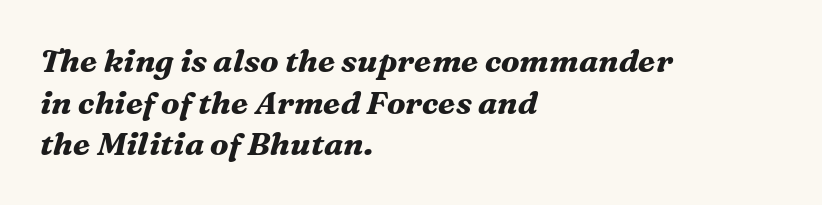
The image shows 32 px bold serif type, italic (leaning right); set left-aligned, normal line spacing (1.3x), normal letter spacing, not underlined; medium stroke contrast and a medium x-height.
